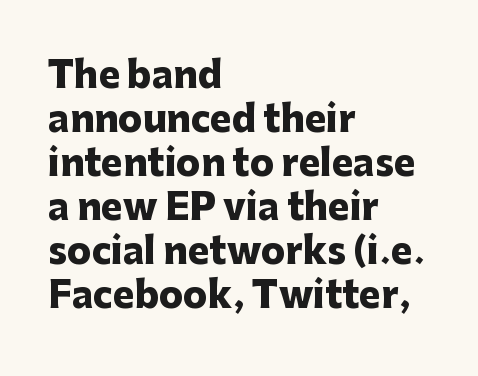
Q: Is the text bold? A: Yes.
Q: Is the text italic (slanted)? A: No, it is upright.
Q: Is the typeface a serif or a sans-serif typeface? A: Sans-serif.
Q: Is the text underlined? A: No.
Q: How is the paragraph aligned? A: Left-aligned.
Q: Is the spacing between letters normal or unusually wide? A: Normal.
Q: Width (condensed, normal, or wide)? A: Normal.
Q: Stroke contrast? A: Low.
Q: x-height? A: Medium.
Q: Monospaced? A: No.
